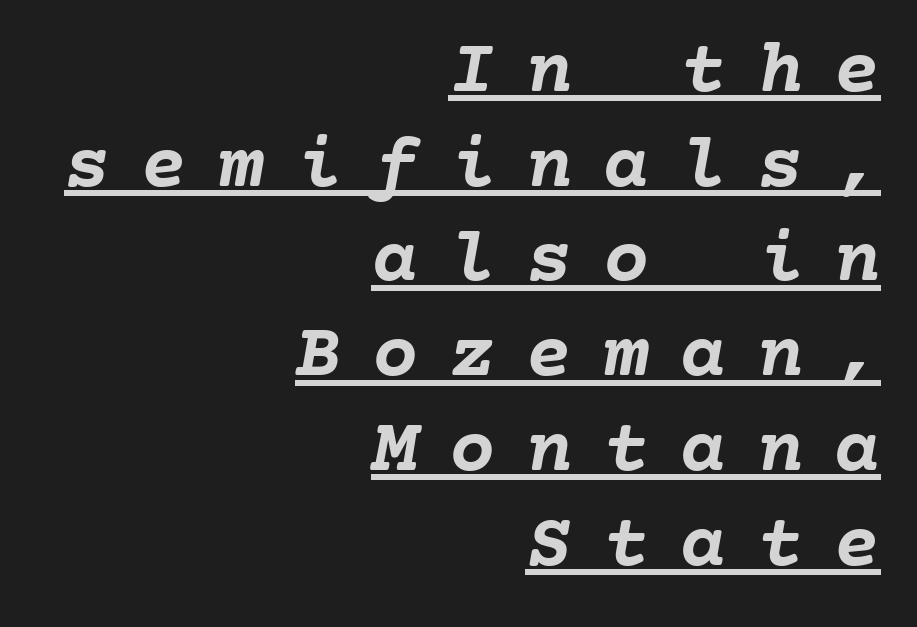
Q: Is the text bold? A: Yes.
Q: Is the text underlined? A: Yes.
Q: How is the paragraph aligned? A: Right-aligned.
Q: Is the spacing between letters normal or unusually wide? A: Unusually wide.
Q: Width (condensed, normal, or wide)? A: Normal.
Q: Stroke contrast? A: Low.
Q: x-height? A: Medium.
Q: Monospaced? A: Yes.
